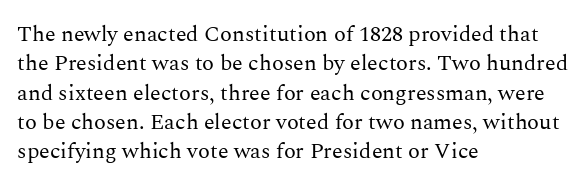
The image shows 22 px text type, upright; set left-aligned, normal line spacing (1.33x), normal letter spacing, not underlined.
